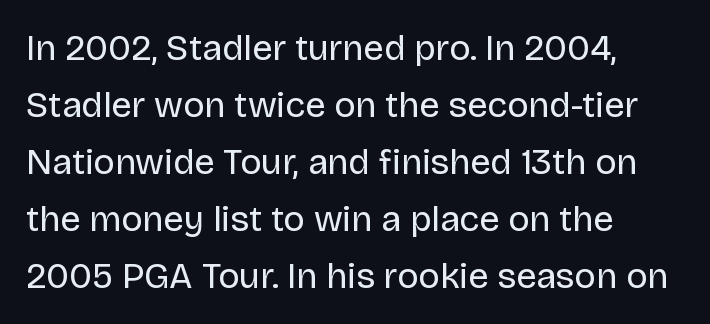
{"serif": "no", "italic": "no", "bold": "no", "weight": "regular", "width": "normal", "stroke_contrast": "low", "x_height": "large", "monospaced": "no", "underline": "no", "align": "left", "line_spacing": "normal", "line_spacing_ratio": 1.58, "letter_spacing": "normal", "letter_spacing_em": 0.0, "glyph_px": 36}
